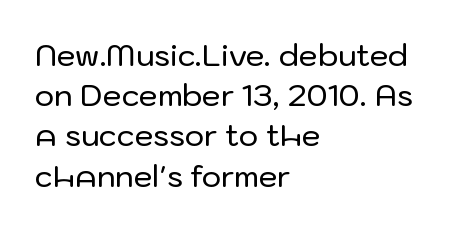
Q: Is the text italic (slanted)? A: No, it is upright.
Q: Is the typeface a serif or a sans-serif typeface? A: Sans-serif.
Q: Is the text underlined? A: No.
Q: How is the paragraph aligned? A: Left-aligned.
Q: Is the spacing between letters normal or unusually wide? A: Normal.
Q: Is the spacing between lines tight, normal or loose? A: Normal.
Q: Width (condensed, normal, or wide)? A: Normal.
Q: Stroke contrast? A: Low.
Q: x-height? A: Medium.
Q: Monospaced? A: No.
